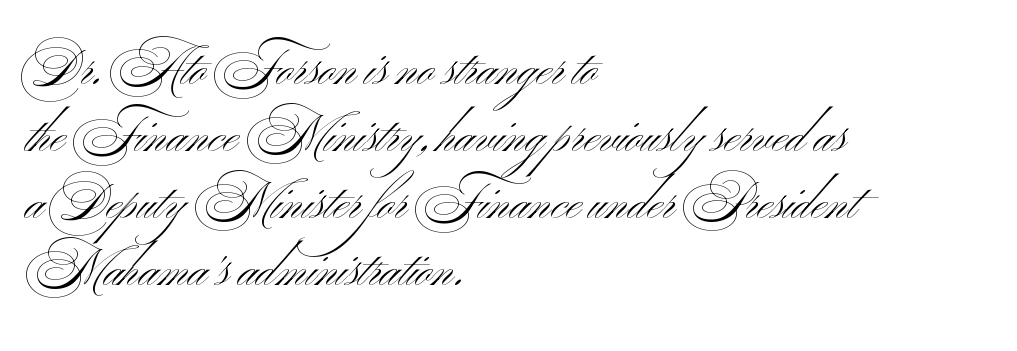
Q: Is the text bold? A: No.
Q: Is the text italic (slanted)? A: Yes.
Q: Is the typeface a serif or a sans-serif typeface? A: Sans-serif.
Q: Is the text underlined? A: No.
Q: How is the paragraph aligned? A: Left-aligned.
Q: Is the spacing between letters normal or unusually wide? A: Normal.
Q: Is the spacing between lines tight, normal or loose? A: Normal.
Q: Width (condensed, normal, or wide)? A: Wide.
Q: Stroke contrast? A: Medium.
Q: x-height? A: Small.
Q: Monospaced? A: No.
